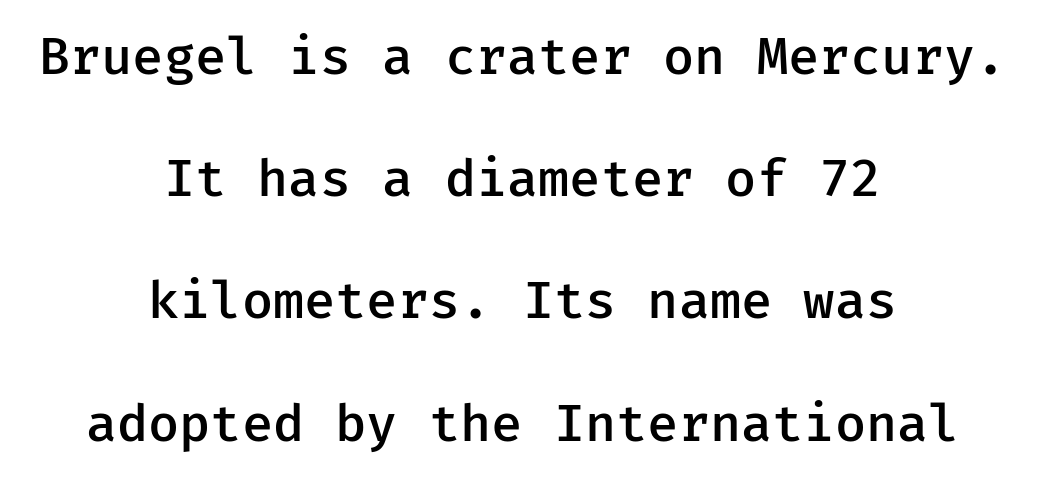
{"serif": "no", "italic": "no", "bold": "semi", "weight": "semibold", "width": "normal", "stroke_contrast": "low", "x_height": "medium", "underline": "no", "align": "center", "line_spacing": "loose", "line_spacing_ratio": 2.35, "letter_spacing": "normal", "letter_spacing_em": 0.0, "glyph_px": 52}
